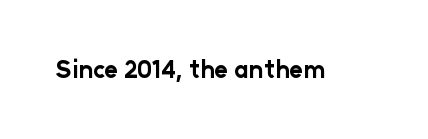
Q: Is the text bold? A: Yes.
Q: Is the text italic (slanted)? A: No, it is upright.
Q: Is the text underlined? A: No.
Q: Is the spacing between letters normal or unusually wide? A: Normal.
